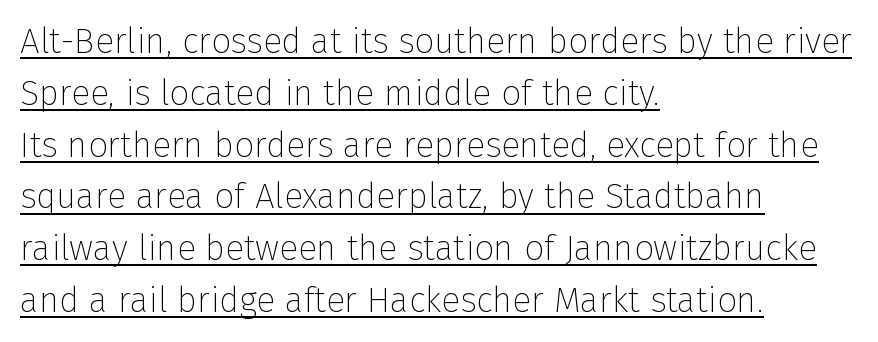
{"serif": "no", "italic": "no", "bold": "no", "weight": "thin", "width": "normal", "stroke_contrast": "low", "x_height": "medium", "monospaced": "no", "underline": "yes", "align": "left", "line_spacing": "normal", "line_spacing_ratio": 1.48, "letter_spacing": "normal", "letter_spacing_em": 0.0, "glyph_px": 35}
